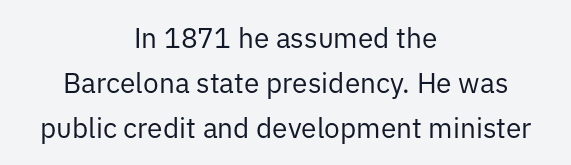
Q: Is the text bold? A: No.
Q: Is the text italic (slanted)? A: No, it is upright.
Q: Is the typeface a serif or a sans-serif typeface? A: Sans-serif.
Q: Is the text underlined? A: No.
Q: How is the paragraph aligned? A: Centered.
Q: Is the spacing between letters normal or unusually wide? A: Normal.
Q: Is the spacing between lines tight, normal or loose? A: Normal.
Q: Width (condensed, normal, or wide)? A: Normal.
Q: Stroke contrast? A: Low.
Q: x-height? A: Medium.
Q: Monospaced? A: No.
